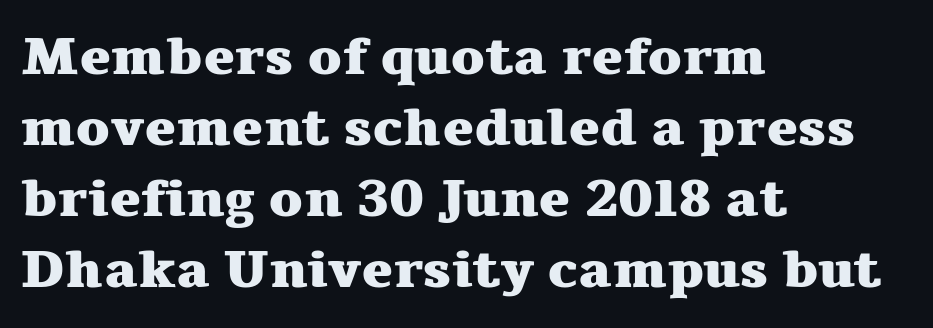
{"serif": "yes", "italic": "no", "bold": "yes", "weight": "heavy", "width": "wide", "stroke_contrast": "medium", "x_height": "medium", "monospaced": "no", "underline": "no", "align": "left", "line_spacing": "normal", "line_spacing_ratio": 1.34, "letter_spacing": "normal", "letter_spacing_em": 0.0, "glyph_px": 53}
